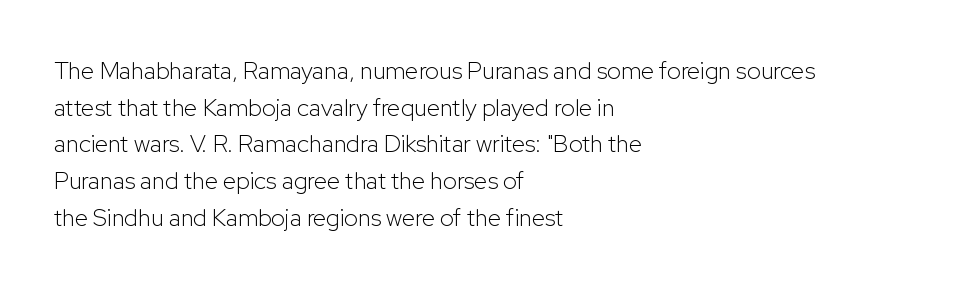
Standard letterfit; no display-style spreading of the glyphs. No chunkiness to these letters — they're not bold. This is roman type, the default non-slanted kind. Does the copy run flush right? No — it runs flush left.
